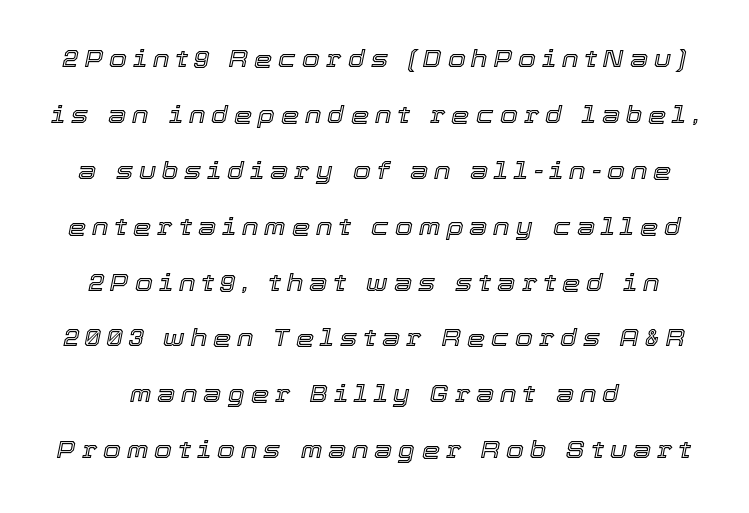
Q: Is the text italic (slanted)? A: Yes, it leans right by about 12 degrees.
Q: Is the text underlined? A: No.
Q: Is the spacing between letters normal or unusually wide? A: Unusually wide.
Q: Is the spacing between lines tight, normal or loose? A: Loose.
